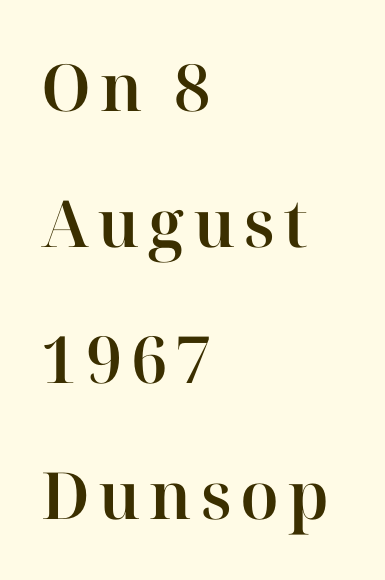
The image shows 65 px serif type, upright; set left-aligned, loose line spacing (2.09x), not underlined; high stroke contrast and a medium x-height.
